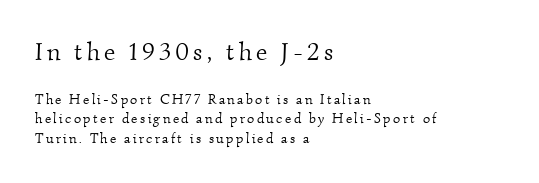
Q: Is the text bold? A: No.
Q: Is the text underlined? A: No.
Q: How is the paragraph aligned? A: Left-aligned.
Q: Is the spacing between lines tight, normal or loose? A: Normal.
Q: Which block of text is set in a larger size, the first (top) or the second (bottom)? A: The first (top) one.
